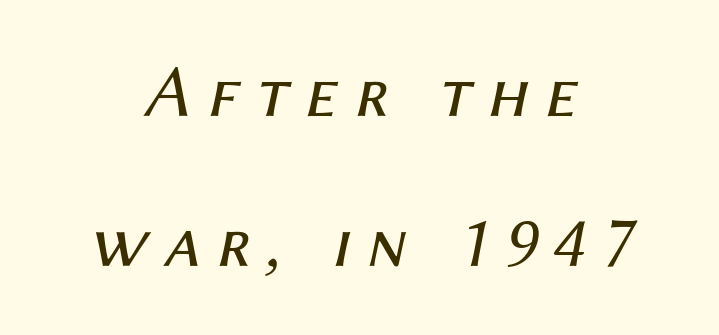
The line-height multiplier appears high, well above default. The tracking reads as deliberately expanded to a designer's eye. Check the space under the baseline: it is left empty. Is this a fixed-width face? No — the glyphs have proportional, varying widths.
